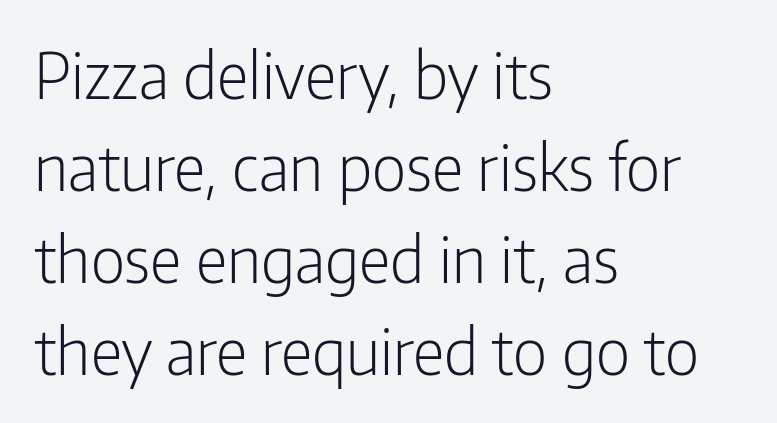
The image shows 63 px light, condensed sans-serif type, upright; set left-aligned, normal line spacing (1.46x), normal letter spacing, not underlined; low stroke contrast and a medium x-height.
